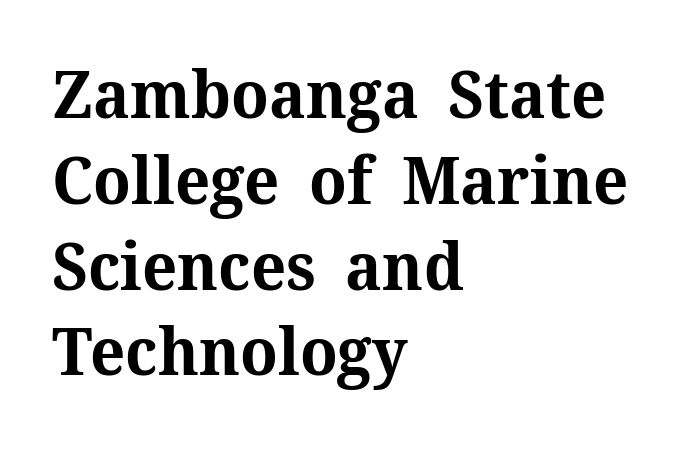
The font's upright variant was chosen for this text. A clean baseline with only descenders dipping below it. Line spacing here is normal. The rendering anchors every line to the left-hand side. Think of a printed novel: that variable character pitch is what you see here.
